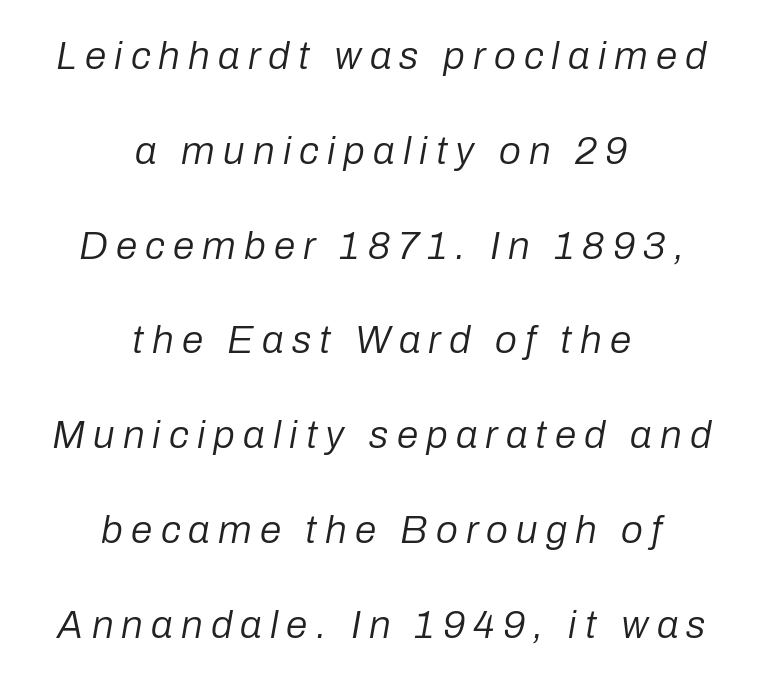
{"italic": "yes", "lean": "right", "slant_degrees": 10, "bold": "no", "weight": "regular", "width": "normal", "stroke_contrast": "low", "x_height": "medium", "monospaced": "no", "underline": "no", "align": "center", "line_spacing": "loose", "line_spacing_ratio": 2.43, "letter_spacing": "wide", "letter_spacing_em": 0.21, "glyph_px": 39}
